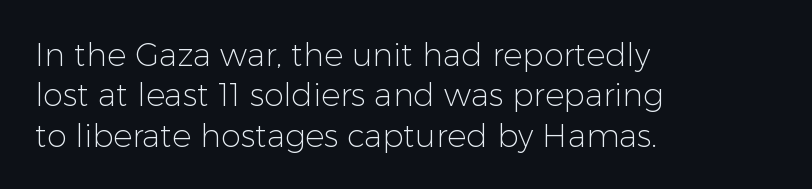
A typesetter would mark this as roman, not italic. The rendering uses natural spacing where letterforms have individual widths. The space beneath each line is pristine and unruled. This rendering employs a face without finishing strokes, i.e., a sans-serif. Compared with typical body copy, the letter spacing here is the same.
